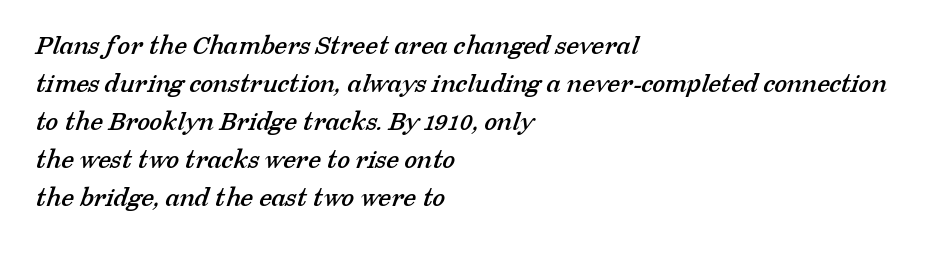
{"serif": "yes", "width": "normal", "stroke_contrast": "low", "x_height": "medium", "monospaced": "no", "underline": "no", "align": "left", "line_spacing": "normal", "line_spacing_ratio": 1.31, "letter_spacing": "normal", "letter_spacing_em": 0.0, "glyph_px": 29}
